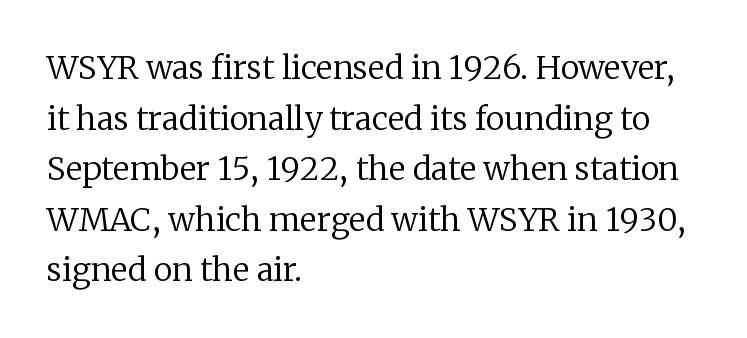
On a weight scale, this lands at 450 or below. In terms of letterform style, serifs are clearly present. Nothing unusual about the tracking: characters are spaced as the font intends. A typesetter would call this proportional, since set widths differ per character.
